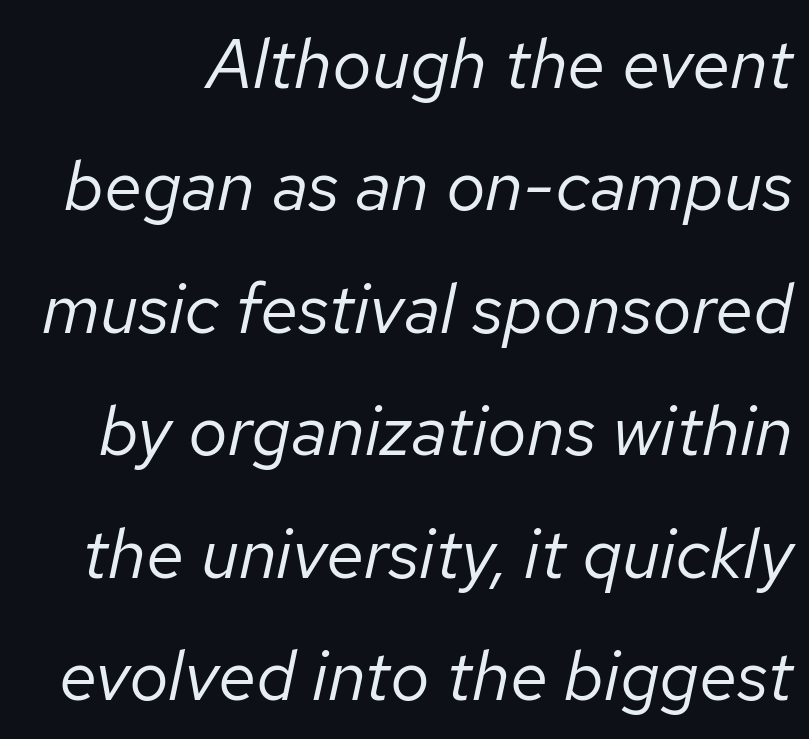
{"italic": "yes", "lean": "right", "slant_degrees": 12, "bold": "no", "weight": "regular", "width": "normal", "stroke_contrast": "low", "x_height": "medium", "monospaced": "no", "underline": "no", "line_spacing_ratio": 1.75, "letter_spacing": "normal", "letter_spacing_em": 0.0, "glyph_px": 70}
